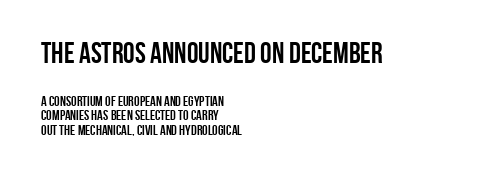
Size hierarchy here favors the leading block over the trailing one. The vertical gap from one line to the next is small. Each letter keeps its own natural width here, so spacing adapts to shape. I'd call this a sans setting — the letters go barefoot. The glyphs are unaccompanied by any horizontal stroke below them. This sample uses plain, unmodified letter spacing.
